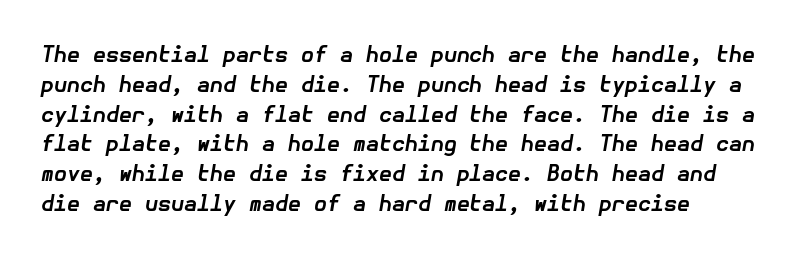
{"italic": "yes", "lean": "right", "slant_degrees": 10, "bold": "yes", "underline": "no", "line_spacing": "normal", "line_spacing_ratio": 1.42, "letter_spacing": "normal", "letter_spacing_em": 0.0, "glyph_px": 21}
